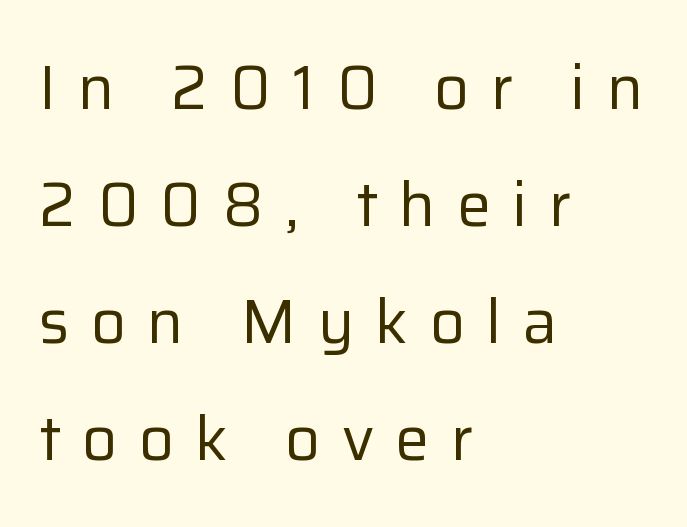
{"serif": "no", "italic": "no", "bold": "no", "weight": "regular", "width": "normal", "stroke_contrast": "low", "x_height": "medium", "monospaced": "no", "underline": "no", "align": "left", "line_spacing": "loose", "line_spacing_ratio": 1.92, "letter_spacing": "wide", "letter_spacing_em": 0.35, "glyph_px": 61}
